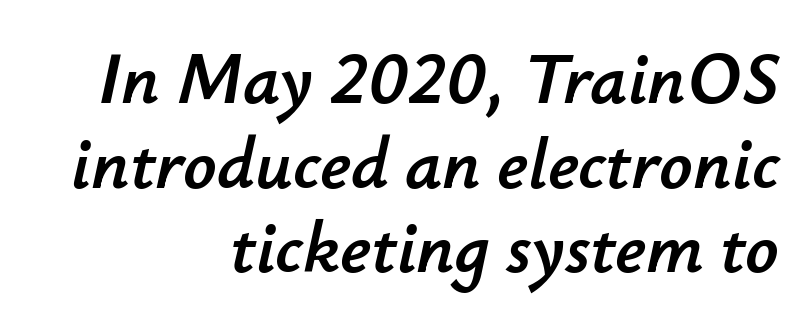
Beneath every word, the page is bare. Proportional: the letters do not fall into vertical columns. The rendering keeps characters at their native spacing. The lettering tilts uniformly, giving the passage an italic look. Alignment: flush right.
